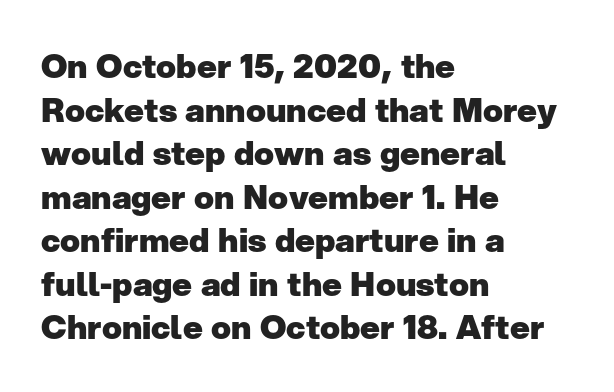
{"serif": "no", "italic": "no", "bold": "yes", "weight": "heavy", "width": "normal", "stroke_contrast": "low", "x_height": "medium", "monospaced": "no", "underline": "no", "align": "left", "line_spacing": "normal", "line_spacing_ratio": 1.32, "letter_spacing": "normal", "letter_spacing_em": 0.0, "glyph_px": 33}
